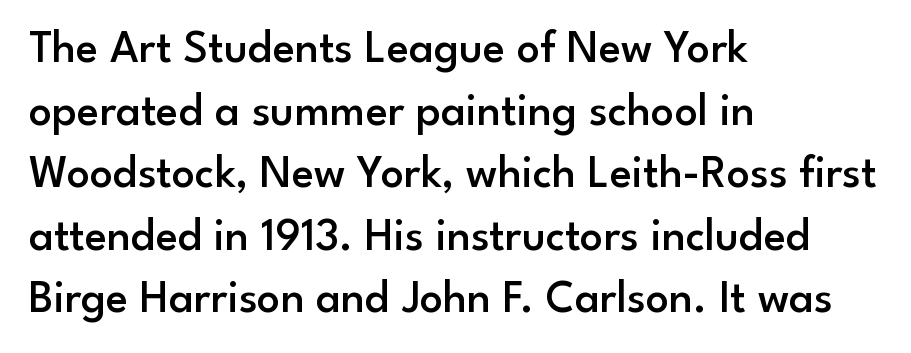
{"serif": "no", "italic": "no", "bold": "semi", "weight": "semibold", "width": "normal", "stroke_contrast": "low", "x_height": "small", "monospaced": "no", "underline": "no", "align": "left", "line_spacing": "normal", "line_spacing_ratio": 1.36, "letter_spacing": "normal", "letter_spacing_em": 0.0, "glyph_px": 46}
